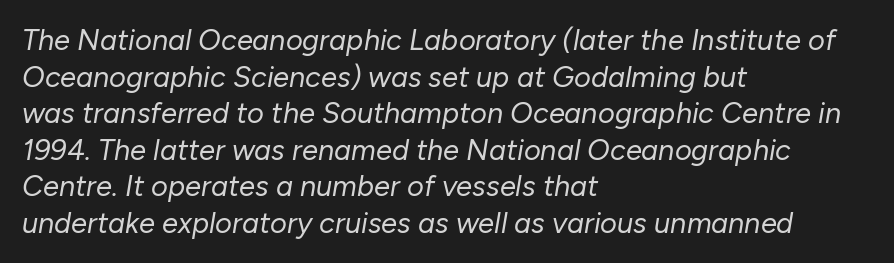
The image shows 29 px regular-weight type, italic (leaning right); set left-aligned, normal line spacing (1.26x), normal letter spacing, not underlined; low stroke contrast and a medium x-height.
